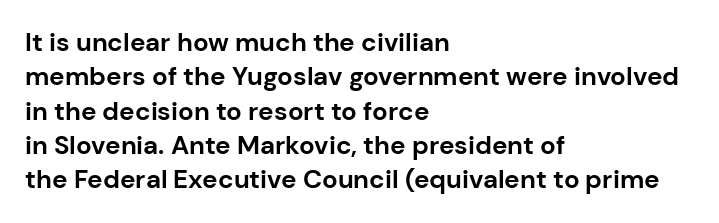
Words appear dense and cohesive because spacing is normal. Typeset ragged right — the left edge is the straight one. This sample keeps an unexceptional amount of space between lines. A clean baseline with only descenders dipping below it. Notice how thick the strokes are: this is what a full bold looks like. This is the regular roman posture of the typeface.
